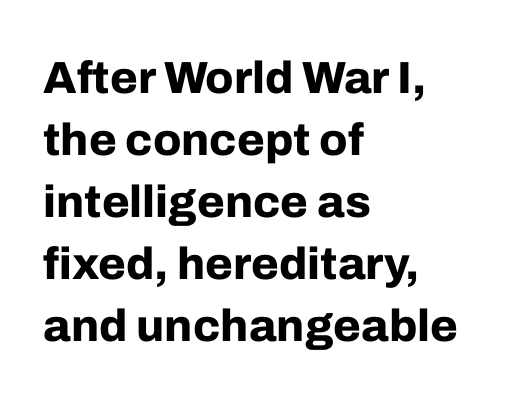
{"serif": "no", "italic": "no", "bold": "yes", "weight": "bold", "width": "normal", "stroke_contrast": "low", "x_height": "medium", "monospaced": "no", "underline": "no", "align": "left", "line_spacing": "normal", "line_spacing_ratio": 1.38, "letter_spacing": "normal", "letter_spacing_em": 0.0, "glyph_px": 45}
